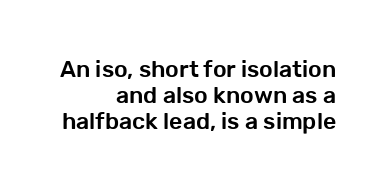
Q: Is the text italic (slanted)? A: No, it is upright.
Q: Is the text underlined? A: No.
Q: How is the paragraph aligned? A: Right-aligned.
Q: Is the spacing between letters normal or unusually wide? A: Normal.
Q: Is the spacing between lines tight, normal or loose? A: Tight.
